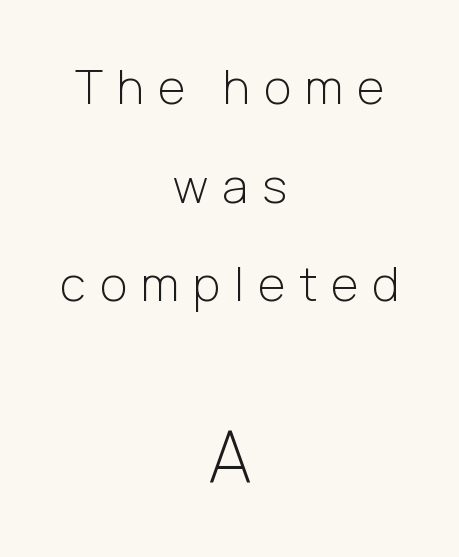
{"serif": "no", "italic": "no", "bold": "no", "weight": "light", "width": "normal", "stroke_contrast": "low", "x_height": "medium", "monospaced": "no", "underline": "no", "align": "center", "line_spacing": "loose", "line_spacing_ratio": 2.1, "letter_spacing": "wide", "letter_spacing_em": 0.3, "larger_block": "second", "size_ratio": 1.51, "glyph_px": 71}
